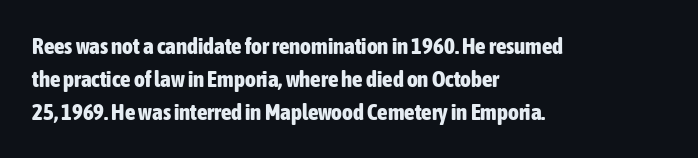
The image shows 23 px bold type, upright; set left-aligned, normal line spacing (1.44x), normal letter spacing, not underlined.
